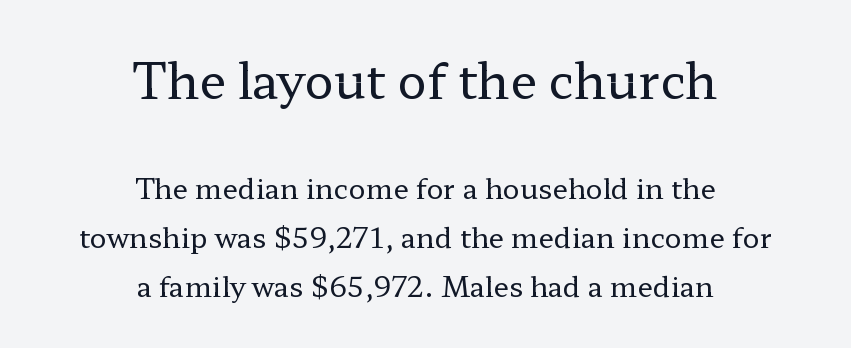
Q: Is the text bold? A: No.
Q: Is the text italic (slanted)? A: No, it is upright.
Q: Is the typeface a serif or a sans-serif typeface? A: Serif.
Q: Is the text underlined? A: No.
Q: How is the paragraph aligned? A: Centered.
Q: Is the spacing between letters normal or unusually wide? A: Normal.
Q: Which block of text is set in a larger size, the first (top) or the second (bottom)? A: The first (top) one.
Q: Width (condensed, normal, or wide)? A: Wide.
Q: Stroke contrast? A: Low.
Q: x-height? A: Medium.
Q: Monospaced? A: No.
